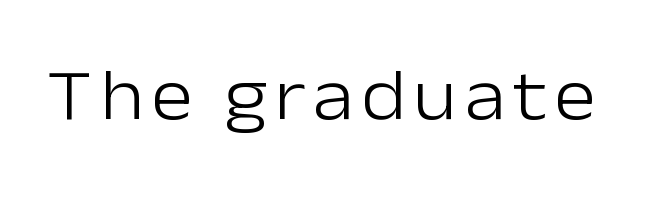
{"serif": "no", "italic": "no", "bold": "no", "weight": "light", "width": "normal", "stroke_contrast": "low", "x_height": "medium", "monospaced": "no", "underline": "no", "glyph_px": 72}
